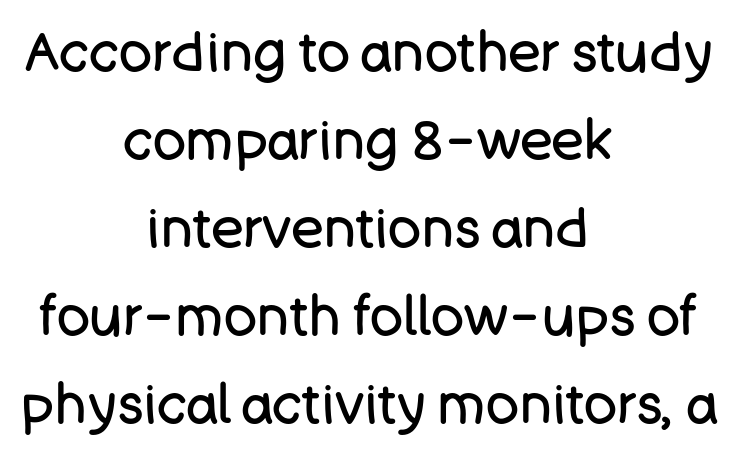
Q: Is the text bold? A: No.
Q: Is the text italic (slanted)? A: No, it is upright.
Q: Is the typeface a serif or a sans-serif typeface? A: Sans-serif.
Q: Is the text underlined? A: No.
Q: How is the paragraph aligned? A: Centered.
Q: Is the spacing between letters normal or unusually wide? A: Normal.
Q: Is the spacing between lines tight, normal or loose? A: Normal.
Q: Width (condensed, normal, or wide)? A: Normal.
Q: Stroke contrast? A: Low.
Q: x-height? A: Large.
Q: Monospaced? A: No.
